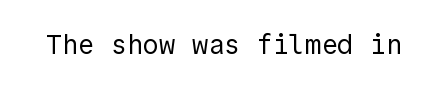
Q: Is the text bold? A: No.
Q: Is the text italic (slanted)? A: No, it is upright.
Q: Is the text underlined? A: No.
Q: Is the spacing between letters normal or unusually wide? A: Normal.
